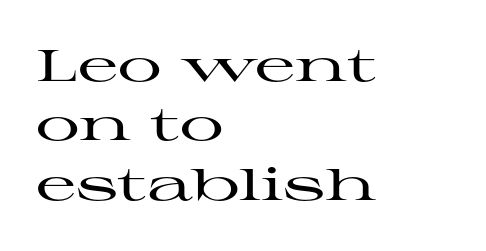
{"serif": "yes", "italic": "no", "width": "wide", "stroke_contrast": "high", "x_height": "medium", "monospaced": "no", "underline": "no", "align": "left", "line_spacing": "normal", "line_spacing_ratio": 1.35, "letter_spacing": "normal", "letter_spacing_em": 0.0, "glyph_px": 44}
